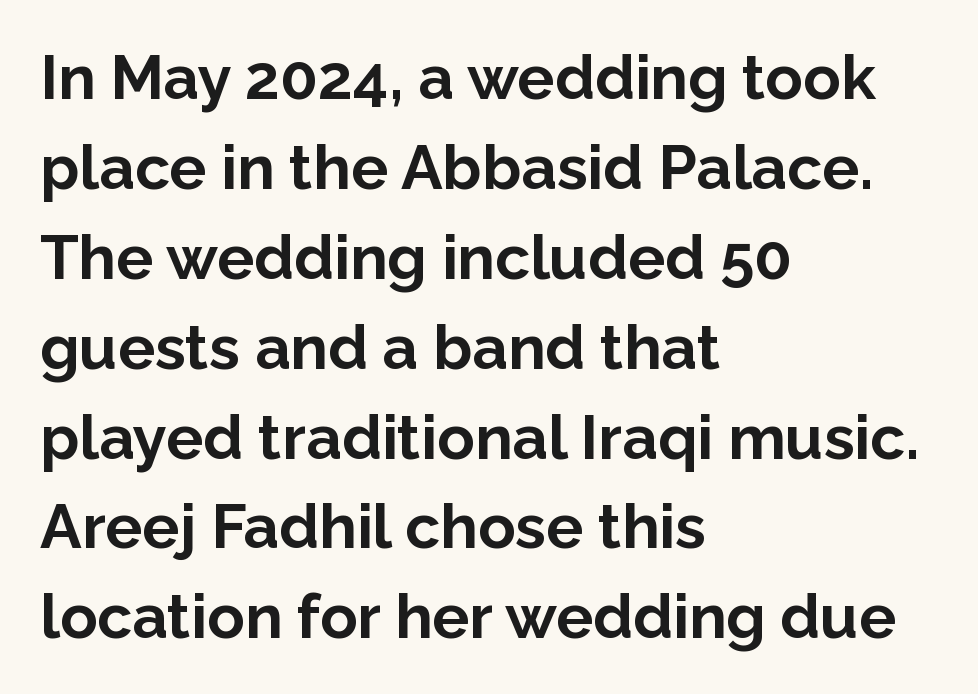
The image shows 62 px bold sans-serif type, upright; set left-aligned, normal line spacing (1.45x), normal letter spacing, not underlined; low stroke contrast and a medium x-height.
